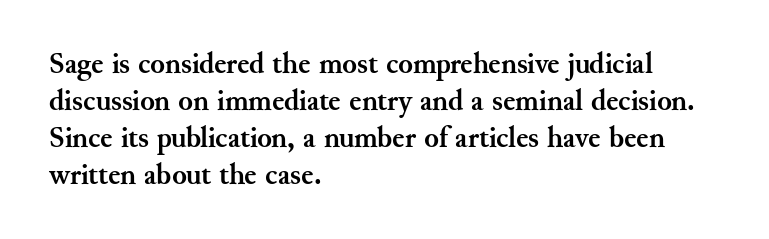
{"serif": "yes", "italic": "no", "bold": "yes", "weight": "semibold", "width": "normal", "stroke_contrast": "medium", "x_height": "small", "monospaced": "no", "underline": "no", "align": "left", "line_spacing_ratio": 1.23, "letter_spacing": "normal", "letter_spacing_em": 0.0, "glyph_px": 30}
